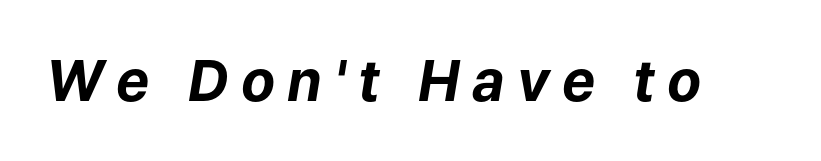
{"italic": "yes", "lean": "right", "slant_degrees": 9, "bold": "yes", "weight": "bold", "width": "normal", "stroke_contrast": "low", "x_height": "medium", "monospaced": "no", "underline": "no", "letter_spacing": "wide", "letter_spacing_em": 0.22, "glyph_px": 56}
